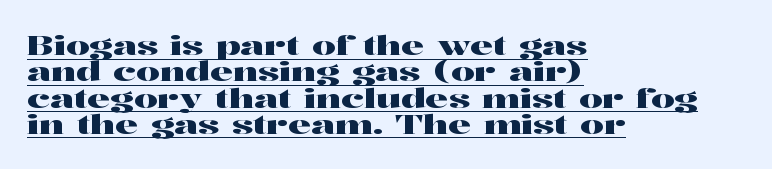
Visually the block forms a straight wall on the left and a jagged coastline on the right. Upright lettering throughout. Notice how a bar underscores the lettering throughout. Interline gaps are noticeably narrow in this sample. Between one letter and the next there's only the usual sliver of space.
